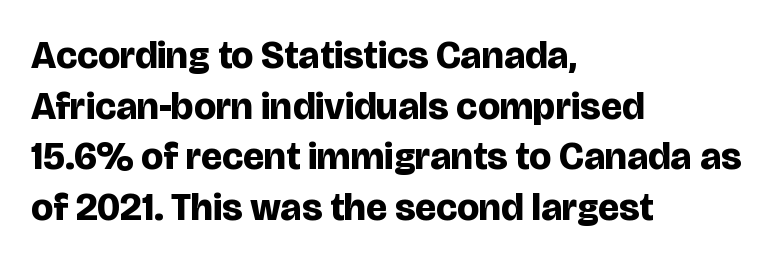
Q: Is the text bold? A: Yes.
Q: Is the text italic (slanted)? A: No, it is upright.
Q: Is the typeface a serif or a sans-serif typeface? A: Sans-serif.
Q: Is the text underlined? A: No.
Q: How is the paragraph aligned? A: Left-aligned.
Q: Is the spacing between letters normal or unusually wide? A: Normal.
Q: Is the spacing between lines tight, normal or loose? A: Normal.
Q: Width (condensed, normal, or wide)? A: Normal.
Q: Stroke contrast? A: Low.
Q: x-height? A: Large.
Q: Monospaced? A: No.
